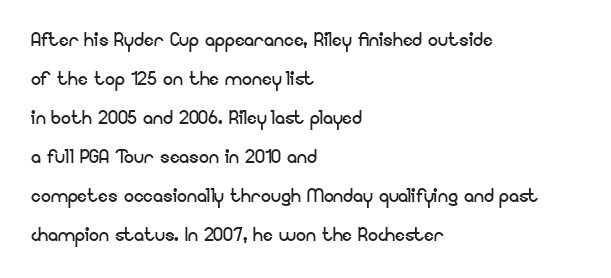
The image shows 25 px text type, upright; set left-aligned, normal line spacing (1.56x), normal letter spacing, not underlined.
